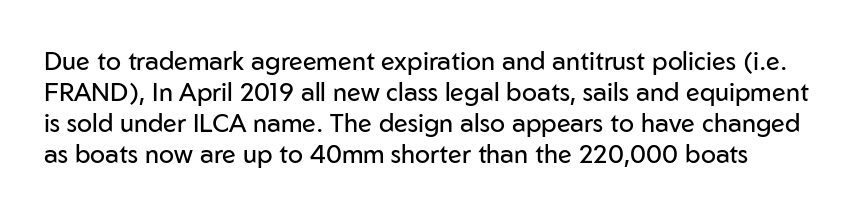
{"italic": "no", "bold": "no", "underline": "no", "line_spacing_ratio": 1.24, "letter_spacing": "normal", "letter_spacing_em": 0.0, "glyph_px": 25}
